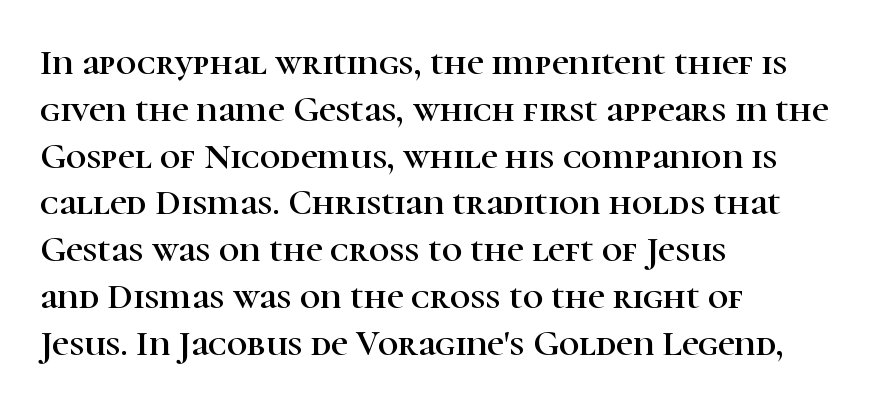
Q: Is the text italic (slanted)? A: No, it is upright.
Q: Is the typeface a serif or a sans-serif typeface? A: Serif.
Q: Is the text underlined? A: No.
Q: How is the paragraph aligned? A: Left-aligned.
Q: Is the spacing between letters normal or unusually wide? A: Normal.
Q: Is the spacing between lines tight, normal or loose? A: Normal.
Q: Width (condensed, normal, or wide)? A: Normal.
Q: Stroke contrast? A: High.
Q: x-height? A: Medium.
Q: Monospaced? A: No.
